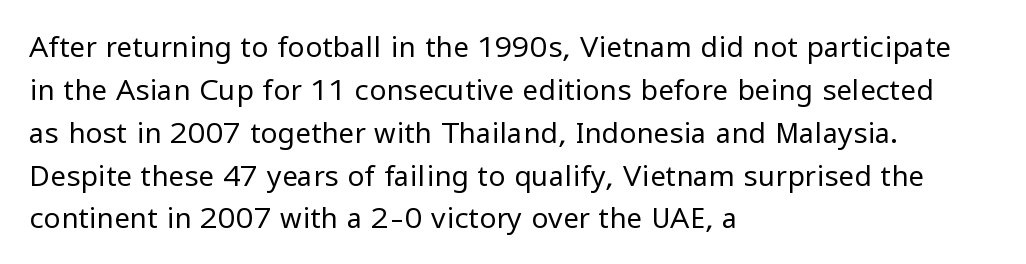
The image shows 28 px regular-weight sans-serif type, upright; set left-aligned, normal line spacing (1.53x), normal letter spacing, not underlined; low stroke contrast and a medium x-height.
